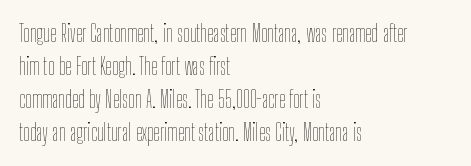
The image shows 23 px text type, upright; set left-aligned, normal line spacing (1.44x), normal letter spacing, not underlined.
